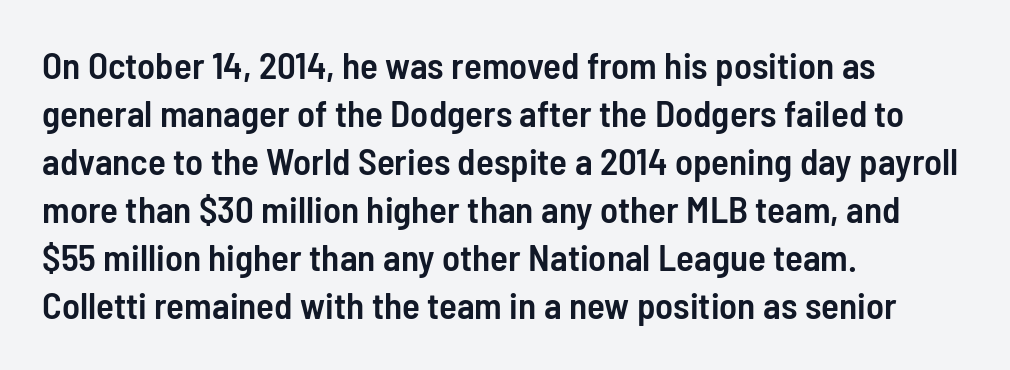
{"serif": "no", "italic": "no", "bold": "semi", "weight": "semibold", "width": "condensed", "stroke_contrast": "low", "x_height": "medium", "monospaced": "no", "underline": "no", "align": "left", "line_spacing": "normal", "line_spacing_ratio": 1.3, "letter_spacing": "normal", "letter_spacing_em": 0.0, "glyph_px": 37}
